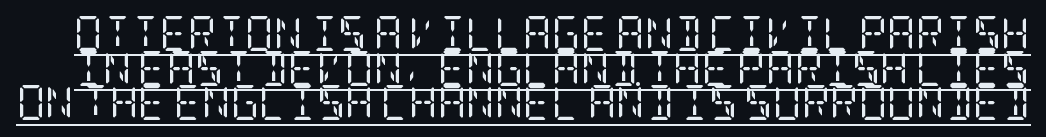
The image shows 35 px regular-weight, condensed serif type, upright; set tight line spacing (0.99x), normal letter spacing, underlined; low stroke contrast and a large x-height.
